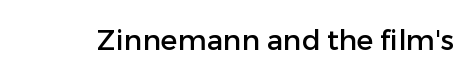
Tracking here is standard; glyphs follow each other at the usual distance. You can tell it's not italic because the verticals are truly vertical. Typographically, this falls in the sans-serif category. The letters advance in unequal steps, a hallmark of proportional type. No word sits above an underline.
